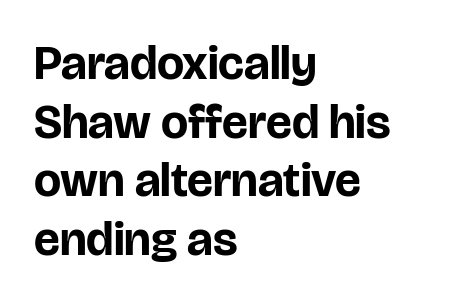
{"serif": "no", "italic": "no", "bold": "yes", "weight": "bold", "width": "normal", "stroke_contrast": "low", "x_height": "large", "monospaced": "no", "underline": "no", "align": "left", "line_spacing_ratio": 1.22, "letter_spacing": "normal", "letter_spacing_em": 0.0, "glyph_px": 48}
